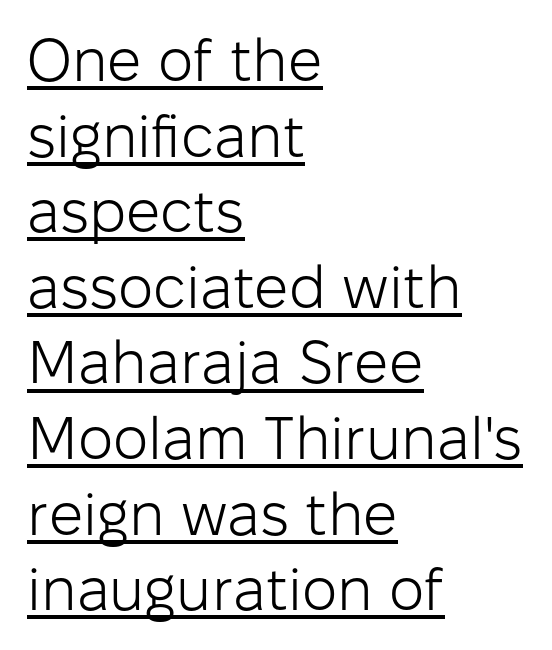
{"serif": "no", "italic": "no", "bold": "no", "weight": "light", "width": "normal", "stroke_contrast": "low", "x_height": "medium", "monospaced": "no", "underline": "yes", "align": "left", "line_spacing": "normal", "line_spacing_ratio": 1.26, "letter_spacing": "normal", "letter_spacing_em": 0.0, "glyph_px": 60}
